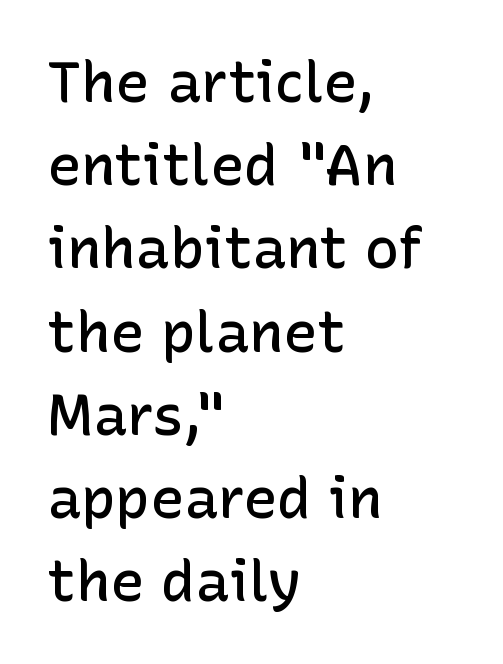
Posture: straight, roman, zero tilt. One-word summary of the alignment: left. Clear beneath every line of the passage. Is this a fixed-width face? No — the glyphs have proportional, varying widths. Caption: standard tracking, unaltered.
